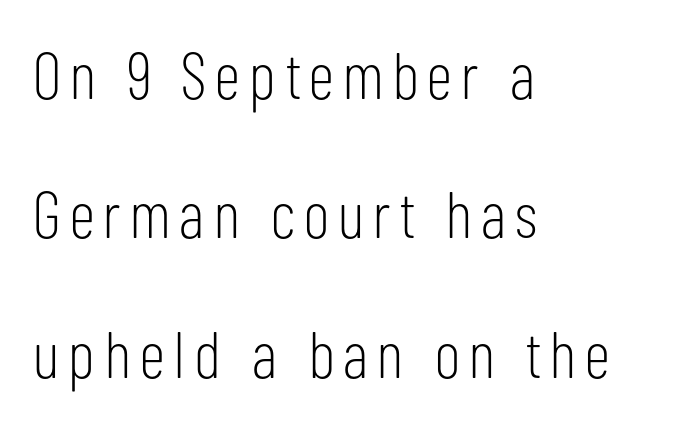
Q: Is the text bold? A: No.
Q: Is the text italic (slanted)? A: No, it is upright.
Q: Is the typeface a serif or a sans-serif typeface? A: Sans-serif.
Q: Is the text underlined? A: No.
Q: How is the paragraph aligned? A: Left-aligned.
Q: Is the spacing between lines tight, normal or loose? A: Loose.
Q: Width (condensed, normal, or wide)? A: Condensed.
Q: Stroke contrast? A: Low.
Q: x-height? A: Medium.
Q: Monospaced? A: No.
